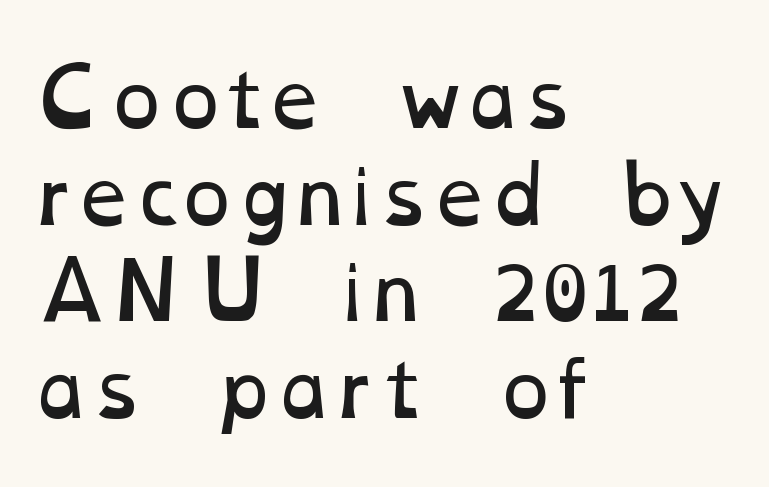
Summary of weight: not heavy and not bold. The face used here is rendered with its standard letterfit. Type without underlining. Is there much room between lines? A standard amount, neither cramped nor airy. Is the block centered? No — it sits flush against the left margin.
